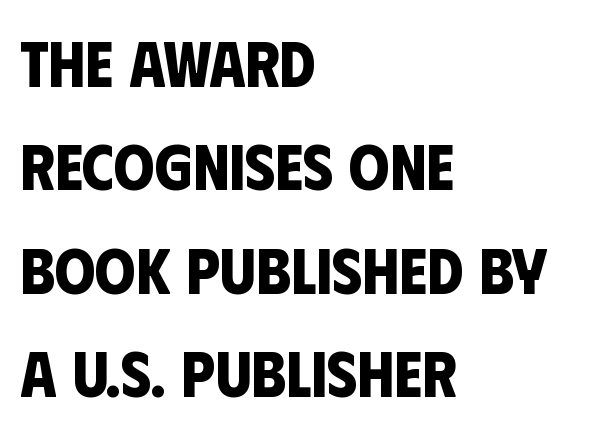
{"serif": "no", "bold": "yes", "weight": "bold", "width": "condensed", "stroke_contrast": "low", "x_height": "large", "monospaced": "no", "underline": "no", "align": "left", "line_spacing": "normal", "line_spacing_ratio": 1.59, "letter_spacing": "normal", "letter_spacing_em": 0.0, "glyph_px": 65}
